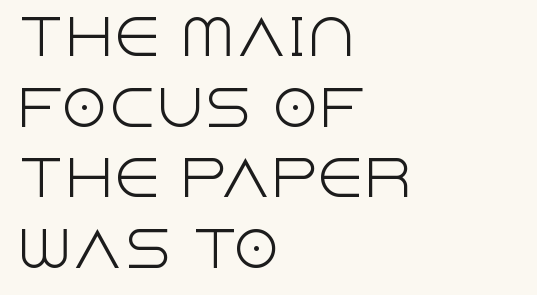
{"serif": "no", "italic": "no", "bold": "no", "weight": "light", "width": "normal", "x_height": "large", "monospaced": "no", "underline": "no", "align": "left", "line_spacing": "normal", "line_spacing_ratio": 1.47, "letter_spacing": "normal", "letter_spacing_em": 0.0, "glyph_px": 48}
